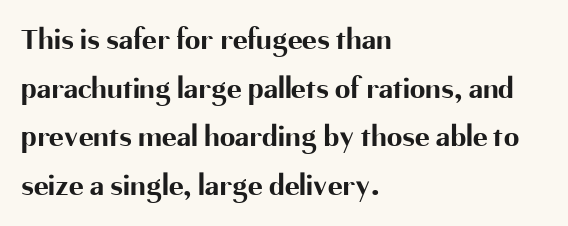
Q: Is the text bold? A: Yes.
Q: Is the text italic (slanted)? A: No, it is upright.
Q: Is the typeface a serif or a sans-serif typeface? A: Sans-serif.
Q: Is the text underlined? A: No.
Q: How is the paragraph aligned? A: Left-aligned.
Q: Is the spacing between letters normal or unusually wide? A: Normal.
Q: Is the spacing between lines tight, normal or loose? A: Normal.
Q: Width (condensed, normal, or wide)? A: Normal.
Q: Stroke contrast? A: Medium.
Q: x-height? A: Medium.
Q: Monospaced? A: No.
